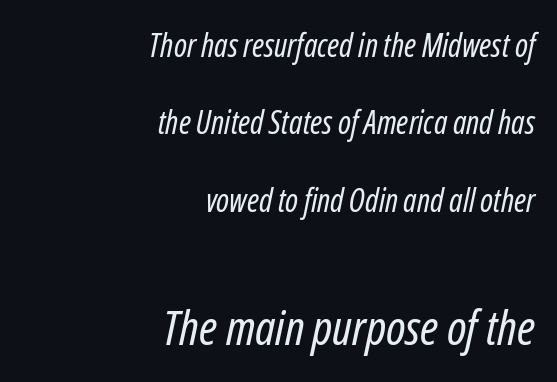
Each row of text sits above clean, open space. Weight: in the light-to-regular range. One-word summary of the alignment: right. Caption: upper text group reduced, lower text group enlarged.
